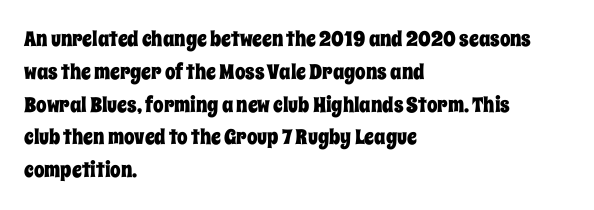
Q: Is the text italic (slanted)? A: No, it is upright.
Q: Is the text underlined? A: No.
Q: How is the paragraph aligned? A: Left-aligned.
Q: Is the spacing between letters normal or unusually wide? A: Normal.
Q: Is the spacing between lines tight, normal or loose? A: Normal.
